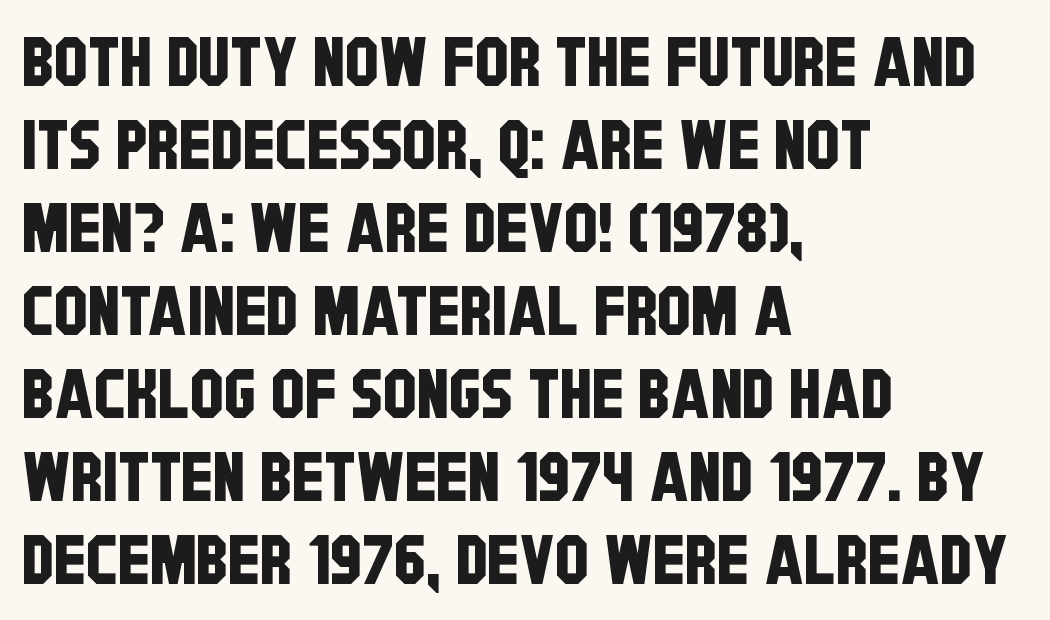
Q: Is the typeface a serif or a sans-serif typeface? A: Sans-serif.
Q: Is the text underlined? A: No.
Q: How is the paragraph aligned? A: Left-aligned.
Q: Is the spacing between letters normal or unusually wide? A: Normal.
Q: Width (condensed, normal, or wide)? A: Condensed.
Q: Stroke contrast? A: Low.
Q: x-height? A: Large.
Q: Monospaced? A: No.
